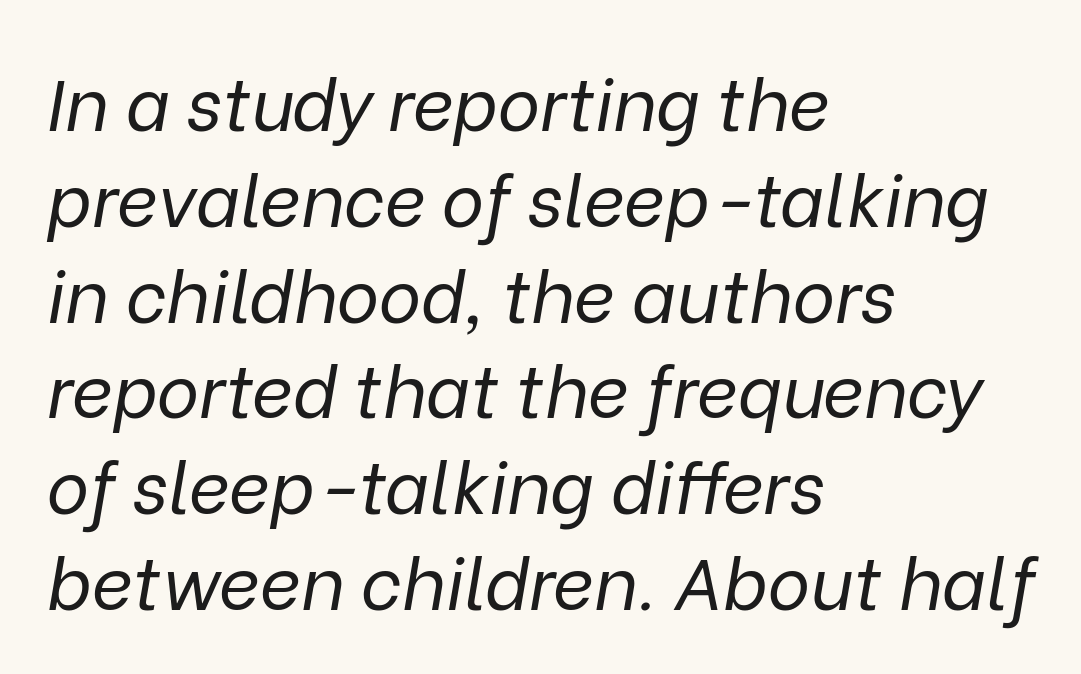
The strokes carry an ordinary text weight at most. Short note: letters normally spaced. The specimen omits any rule beneath the text block's lines. Compared with ordinary roman type, these characters are visibly tilted. The lines in this sample share a left origin and differ only in where they stop.
